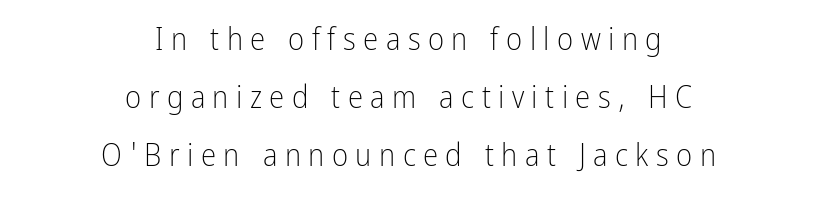
Q: Is the text bold? A: No.
Q: Is the text italic (slanted)? A: No, it is upright.
Q: Is the typeface a serif or a sans-serif typeface? A: Sans-serif.
Q: Is the text underlined? A: No.
Q: How is the paragraph aligned? A: Centered.
Q: Is the spacing between letters normal or unusually wide? A: Unusually wide.
Q: Width (condensed, normal, or wide)? A: Condensed.
Q: Stroke contrast? A: Low.
Q: x-height? A: Medium.
Q: Monospaced? A: No.
